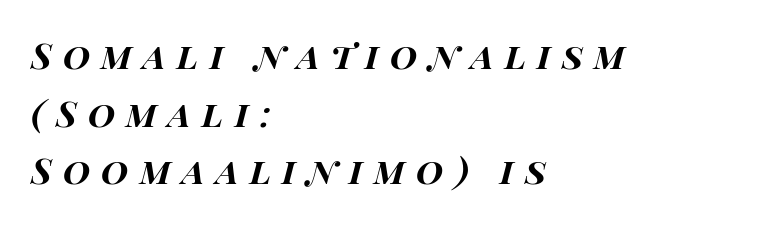
The image shows 35 px bold, wide type, italic (leaning right); set left-aligned, normal line spacing (1.65x), unusually wide letter spacing (+0.32 em), not underlined; high stroke contrast and a large x-height.
